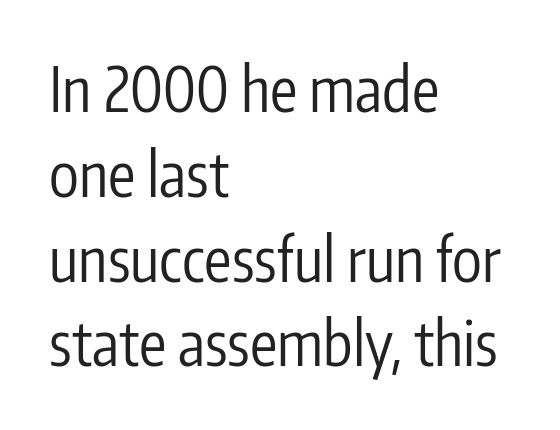
The image shows 61 px regular-weight, condensed sans-serif type, upright; set left-aligned, normal line spacing (1.39x), normal letter spacing, not underlined; low stroke contrast and a medium x-height.
